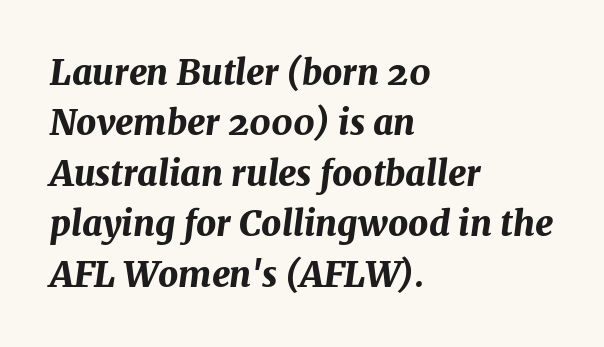
Q: Is the text bold? A: Yes.
Q: Is the text italic (slanted)? A: Yes, it leans right by about 7 degrees.
Q: Is the text underlined? A: No.
Q: How is the paragraph aligned? A: Left-aligned.
Q: Is the spacing between letters normal or unusually wide? A: Normal.
Q: Is the spacing between lines tight, normal or loose? A: Normal.
Q: Width (condensed, normal, or wide)? A: Normal.
Q: Stroke contrast? A: Medium.
Q: x-height? A: Medium.
Q: Monospaced? A: No.
